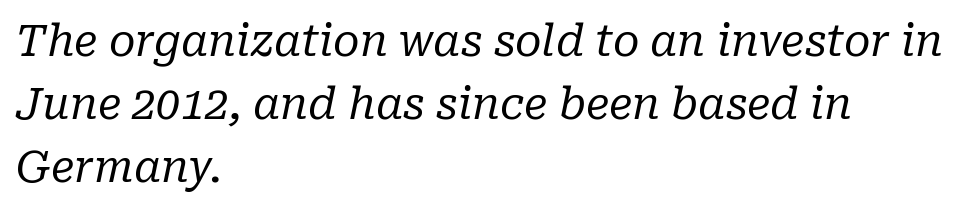
No letter is thick-stroked: the sample isn't bold. Summary of vertical rhythm: regular, with standard interline spacing. Which margin do the lines hug? The left one — the right edge is uneven. The area under the type is left untouched. This sample uses an oblique cut, with every glyph tilted off the vertical. These lines are rendered in a variable-pitch font.
